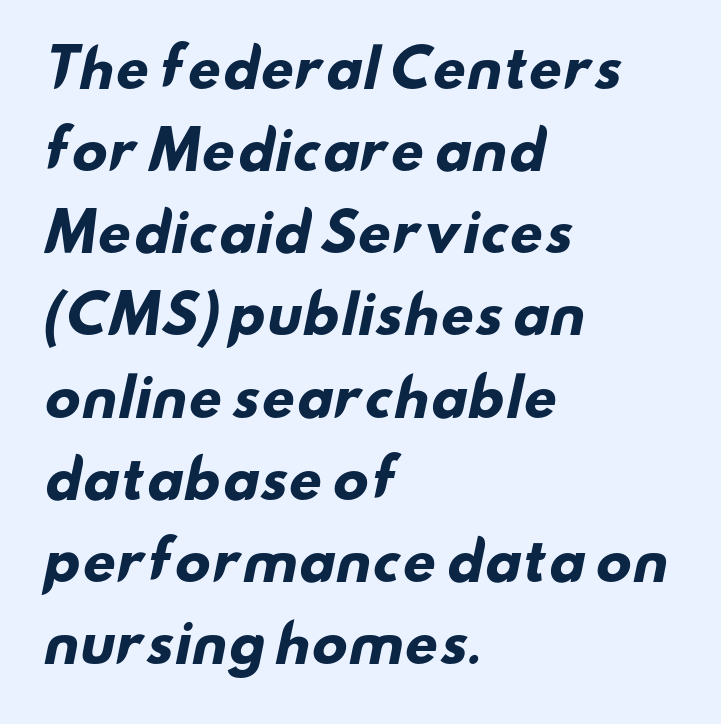
Q: Is the text bold? A: Yes.
Q: Is the typeface a serif or a sans-serif typeface? A: Sans-serif.
Q: Is the text underlined? A: No.
Q: How is the paragraph aligned? A: Left-aligned.
Q: Is the spacing between letters normal or unusually wide? A: Normal.
Q: Is the spacing between lines tight, normal or loose? A: Normal.
Q: Width (condensed, normal, or wide)? A: Wide.
Q: Stroke contrast? A: Low.
Q: x-height? A: Small.
Q: Monospaced? A: No.
